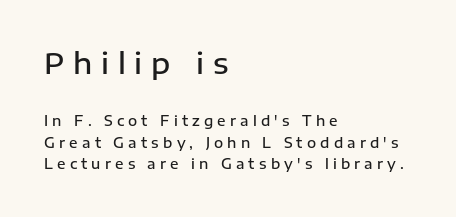
The image shows 29 px semibold sans-serif type, upright; set left-aligned, normal line spacing (1.52x), unusually wide letter spacing (+0.3 em), not underlined; the first (top) block is 2.07x larger; low stroke contrast and a medium x-height.
